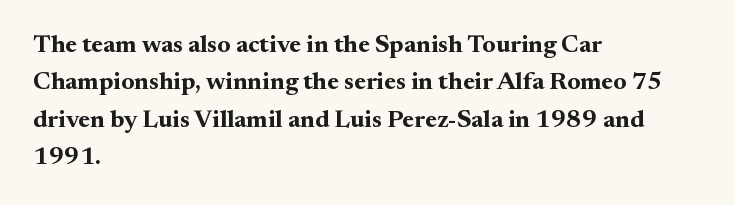
Q: Is the text bold? A: Yes.
Q: Is the text italic (slanted)? A: No, it is upright.
Q: Is the text underlined? A: No.
Q: How is the paragraph aligned? A: Left-aligned.
Q: Is the spacing between letters normal or unusually wide? A: Normal.
Q: Is the spacing between lines tight, normal or loose? A: Normal.
